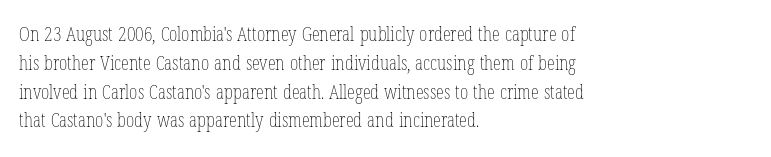
{"italic": "no", "bold": "no", "underline": "no", "align": "left", "line_spacing": "normal", "line_spacing_ratio": 1.44, "letter_spacing": "normal", "letter_spacing_em": 0.0, "glyph_px": 20}
